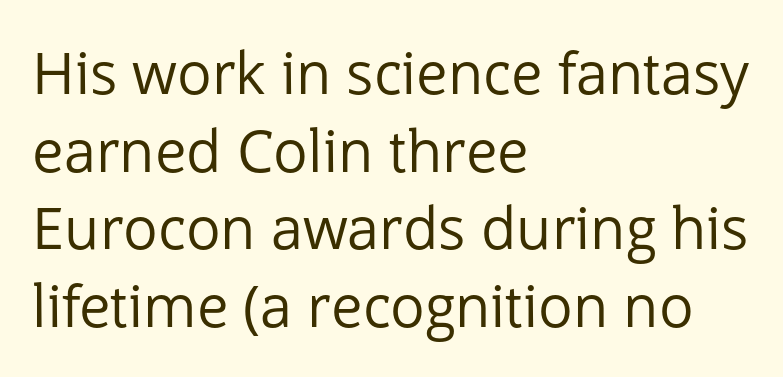
Standard letterfit; no display-style spreading of the glyphs. In terms of posture, this sample is upright. Descenders are the only things crossing below the line. Reading down the block, your eye returns to a fixed left position each line. The typeface has the unassuming heft of standard copy or less.
